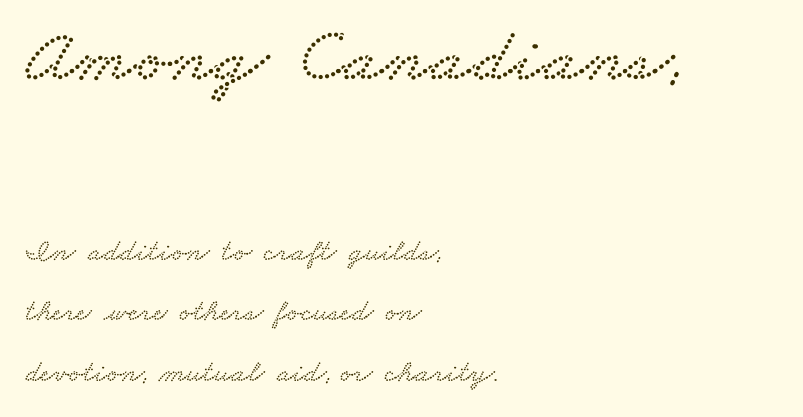
{"serif": "yes", "width": "wide", "stroke_contrast": "low", "x_height": "small", "monospaced": "no", "underline": "no", "align": "left", "line_spacing": "loose", "line_spacing_ratio": 1.95, "letter_spacing": "normal", "letter_spacing_em": 0.0, "larger_block": "first", "size_ratio": 2.48, "glyph_px": 77}
